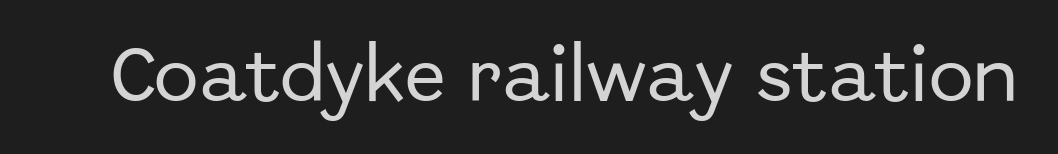
Q: Is the text italic (slanted)? A: No, it is upright.
Q: Is the typeface a serif or a sans-serif typeface? A: Sans-serif.
Q: Is the text underlined? A: No.
Q: Is the spacing between letters normal or unusually wide? A: Normal.
Q: Width (condensed, normal, or wide)? A: Normal.
Q: Stroke contrast? A: Low.
Q: x-height? A: Medium.
Q: Monospaced? A: No.
